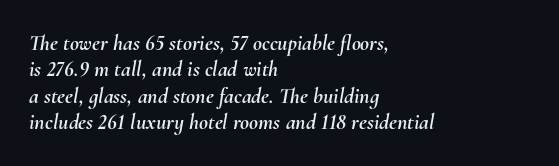
A student would call this left alignment; a typographer would say flush left, rag right. Glyph-to-glyph distance matches everyday printed text. Descender tails drop into unmarked territory. Compared with ordinary roman type, these characters are visibly tilted.
